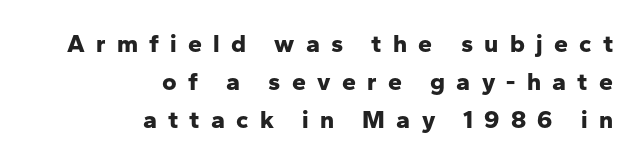
The image shows 25 px bold type, upright; set right-aligned, normal line spacing (1.52x), unusually wide letter spacing (+0.45 em), not underlined.
